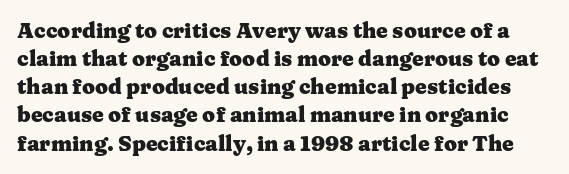
Q: Is the text bold? A: Yes.
Q: Is the text italic (slanted)? A: No, it is upright.
Q: Is the text underlined? A: No.
Q: Is the spacing between letters normal or unusually wide? A: Normal.
Q: Is the spacing between lines tight, normal or loose? A: Normal.
